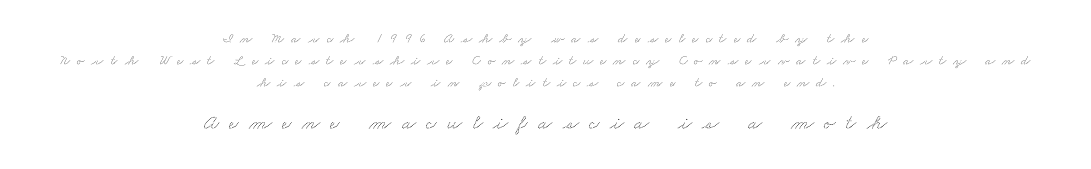
Typesetter's note — lower block bumped up in size, upper block left smaller. This sample keeps an unexceptional amount of space between lines. The typesetter chose a symmetrical, centered arrangement here. The tracking jumps out immediately: characters are airy and widely separated. Quick note: underline off.
